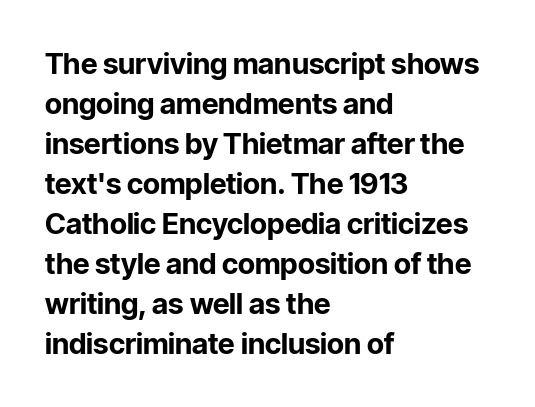
{"serif": "no", "italic": "no", "bold": "yes", "weight": "bold", "width": "normal", "stroke_contrast": "low", "x_height": "medium", "monospaced": "no", "underline": "no", "align": "left", "line_spacing": "normal", "line_spacing_ratio": 1.38, "letter_spacing": "normal", "letter_spacing_em": 0.0, "glyph_px": 29}
